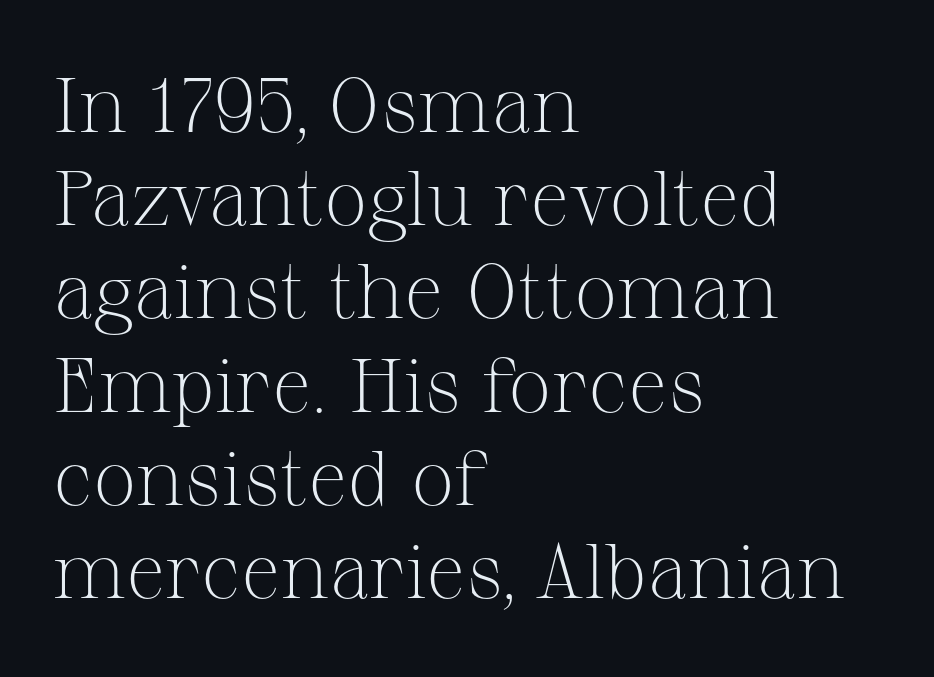
{"serif": "yes", "italic": "no", "bold": "no", "weight": "light", "width": "normal", "stroke_contrast": "medium", "x_height": "medium", "monospaced": "no", "underline": "no", "align": "left", "line_spacing_ratio": 1.21, "letter_spacing": "normal", "letter_spacing_em": 0.0, "glyph_px": 77}
